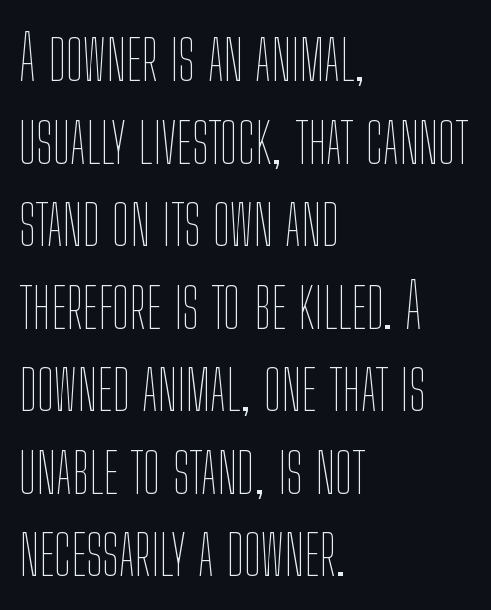
The image shows 63 px thin, condensed type, upright; set left-aligned, normal line spacing (1.31x), normal letter spacing, not underlined; low stroke contrast and a medium x-height.
